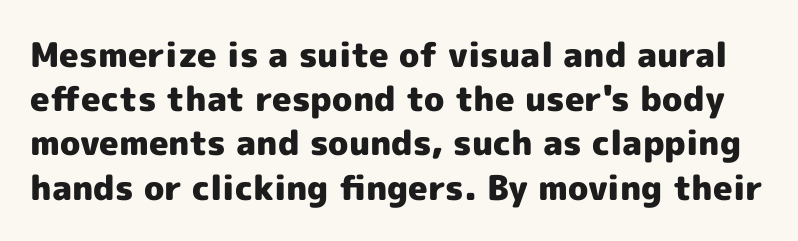
The image shows 34 px heavy sans-serif type, upright; set normal line spacing (1.3x), normal letter spacing, not underlined; a medium x-height.
